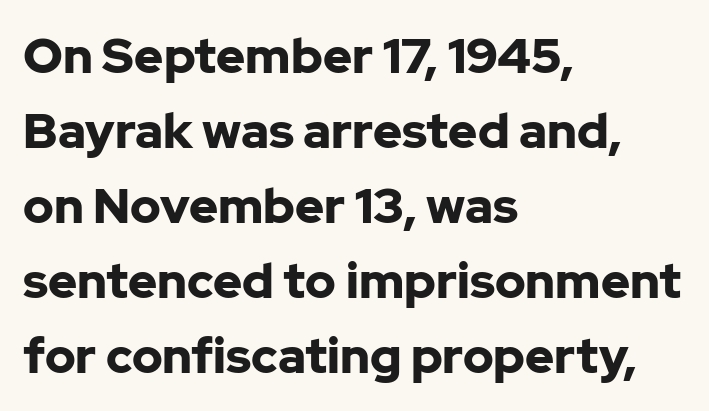
The image shows 49 px bold sans-serif type, upright; set left-aligned, normal line spacing (1.53x), normal letter spacing, not underlined; low stroke contrast and a medium x-height.
